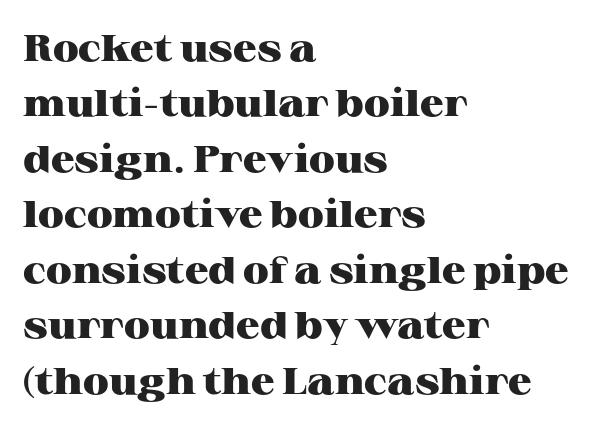
The image shows 37 px heavy, wide serif type, upright; set left-aligned, normal line spacing (1.5x), normal letter spacing, not underlined; high stroke contrast and a medium x-height.
